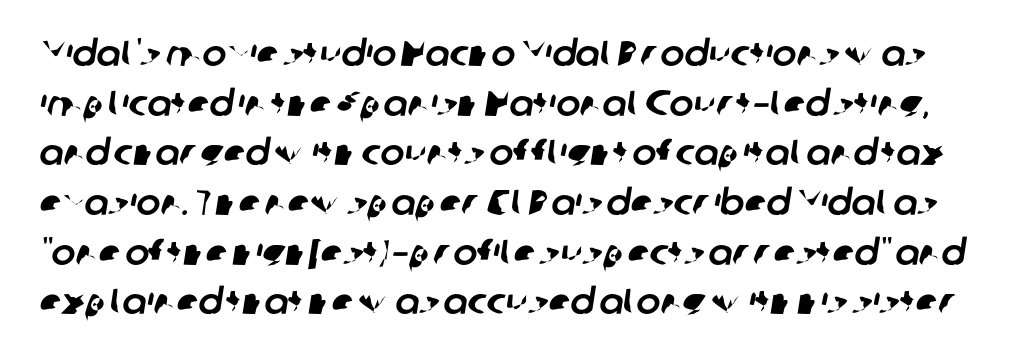
The image shows 36 px sans-serif type; set normal line spacing (1.38x), normal letter spacing, not underlined; low stroke contrast and a medium x-height.
